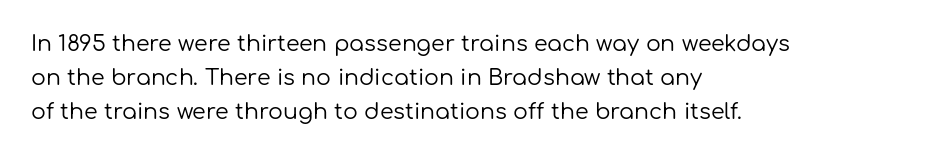
{"italic": "no", "bold": "no", "underline": "no", "align": "left", "line_spacing": "normal", "line_spacing_ratio": 1.54, "letter_spacing": "normal", "letter_spacing_em": 0.0, "glyph_px": 22}
